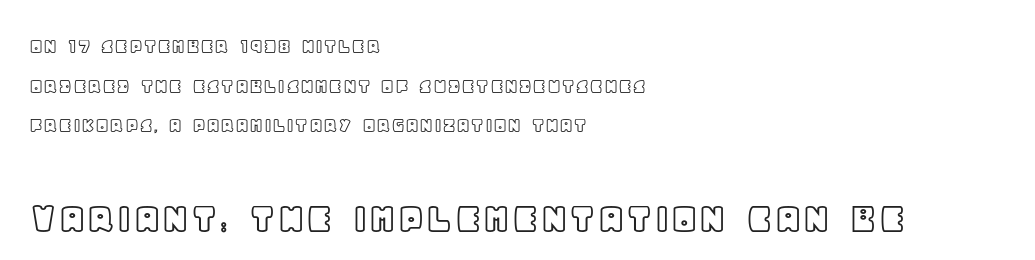
Q: Is the text italic (slanted)? A: No, it is upright.
Q: Is the text underlined? A: No.
Q: How is the paragraph aligned? A: Left-aligned.
Q: Is the spacing between letters normal or unusually wide? A: Normal.
Q: Which block of text is set in a larger size, the first (top) or the second (bottom)? A: The second (bottom) one.
Q: Width (condensed, normal, or wide)? A: Normal.
Q: x-height? A: Large.
Q: Monospaced? A: No.
